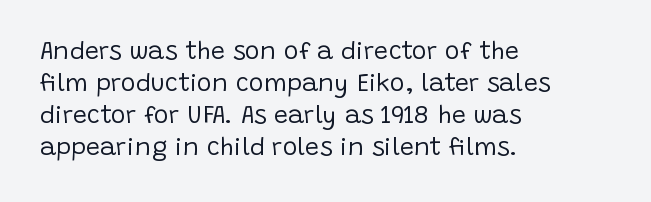
Q: Is the text bold? A: No.
Q: Is the text italic (slanted)? A: No, it is upright.
Q: Is the text underlined? A: No.
Q: How is the paragraph aligned? A: Left-aligned.
Q: Is the spacing between letters normal or unusually wide? A: Normal.
Q: Is the spacing between lines tight, normal or loose? A: Normal.
